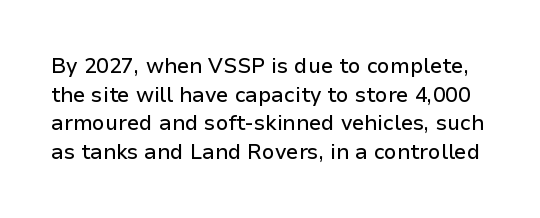
Q: Is the text italic (slanted)? A: No, it is upright.
Q: Is the text underlined? A: No.
Q: Is the spacing between letters normal or unusually wide? A: Normal.
Q: Is the spacing between lines tight, normal or loose? A: Normal.
